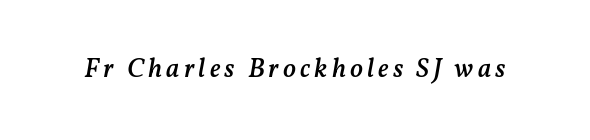
Just letters on the line, the space beneath them empty. The specimen reads as italic at a glance. Emphasis by weight is partial: semibold.
